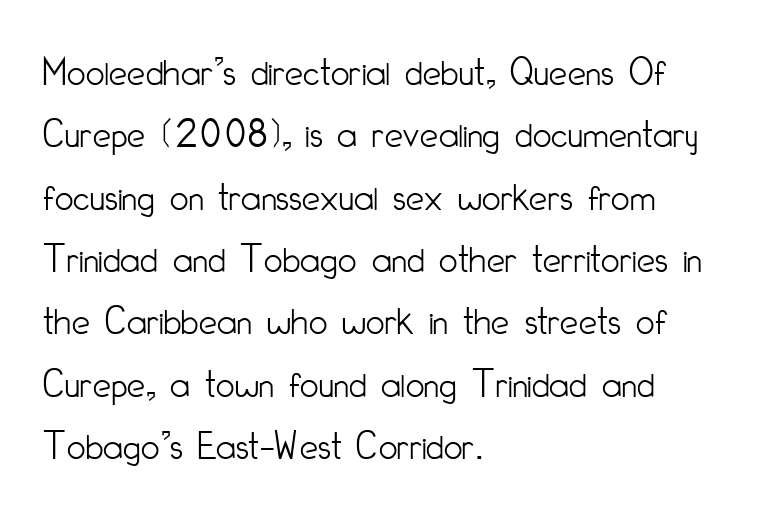
Vertical strokes here are truly vertical. Observe the ordinary spacing: letters are neighbours, not strangers. Compared with a typical body face, this is equally light or lighter still. Each new line begins a customary step beneath the previous one. Character widths vary here, with narrow letters taking less room than wide ones. The typeface chosen for these lines omits serifs.
